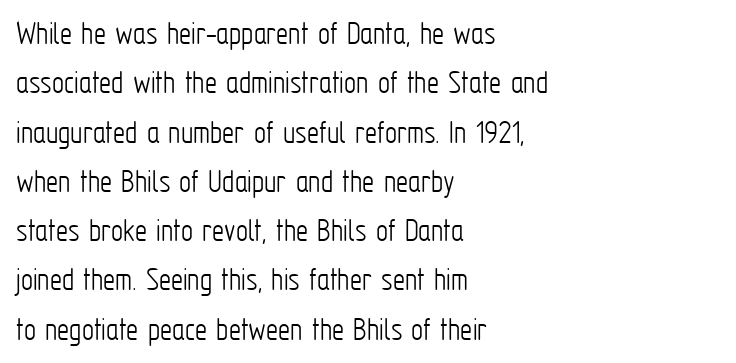
Q: Is the text bold? A: No.
Q: Is the text italic (slanted)? A: No, it is upright.
Q: Is the typeface a serif or a sans-serif typeface? A: Sans-serif.
Q: Is the text underlined? A: No.
Q: How is the paragraph aligned? A: Left-aligned.
Q: Is the spacing between letters normal or unusually wide? A: Normal.
Q: Is the spacing between lines tight, normal or loose? A: Normal.
Q: Width (condensed, normal, or wide)? A: Condensed.
Q: Stroke contrast? A: Low.
Q: x-height? A: Medium.
Q: Monospaced? A: No.
